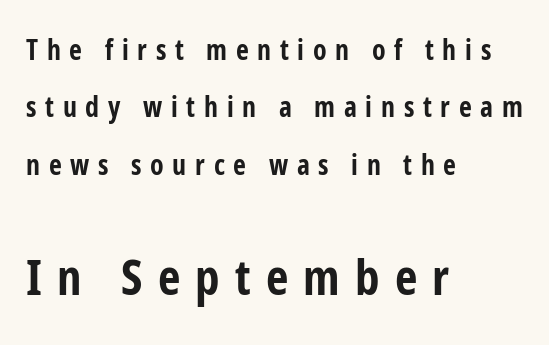
Q: Is the text bold? A: Yes.
Q: Is the text italic (slanted)? A: No, it is upright.
Q: Is the typeface a serif or a sans-serif typeface? A: Sans-serif.
Q: Is the text underlined? A: No.
Q: How is the paragraph aligned? A: Left-aligned.
Q: Is the spacing between letters normal or unusually wide? A: Unusually wide.
Q: Is the spacing between lines tight, normal or loose? A: Loose.
Q: Which block of text is set in a larger size, the first (top) or the second (bottom)? A: The second (bottom) one.
Q: Width (condensed, normal, or wide)? A: Condensed.
Q: Stroke contrast? A: Low.
Q: x-height? A: Medium.
Q: Monospaced? A: No.
